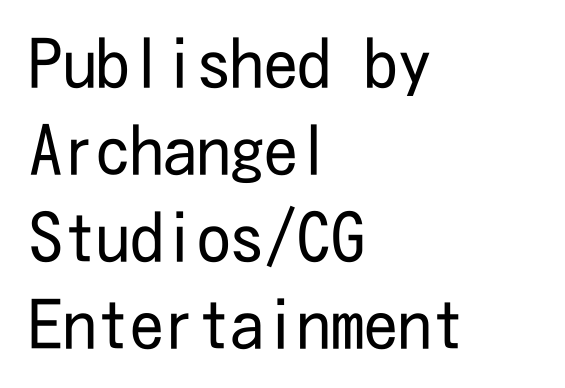
Q: Is the text bold? A: No.
Q: Is the text italic (slanted)? A: No, it is upright.
Q: Is the typeface a serif or a sans-serif typeface? A: Sans-serif.
Q: Is the text underlined? A: No.
Q: How is the paragraph aligned? A: Left-aligned.
Q: Is the spacing between letters normal or unusually wide? A: Normal.
Q: Is the spacing between lines tight, normal or loose? A: Normal.
Q: Width (condensed, normal, or wide)? A: Condensed.
Q: Stroke contrast? A: Low.
Q: x-height? A: Medium.
